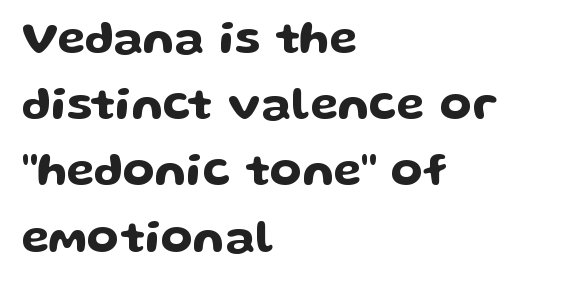
{"serif": "no", "italic": "no", "width": "wide", "stroke_contrast": "low", "x_height": "medium", "monospaced": "no", "underline": "no", "align": "left", "line_spacing": "normal", "line_spacing_ratio": 1.44, "letter_spacing": "normal", "letter_spacing_em": 0.0, "glyph_px": 46}
